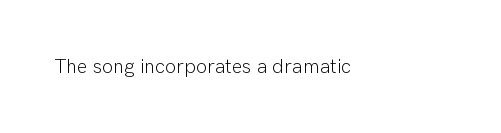
{"italic": "no", "bold": "no", "underline": "no", "letter_spacing": "normal", "letter_spacing_em": 0.0, "glyph_px": 20}
